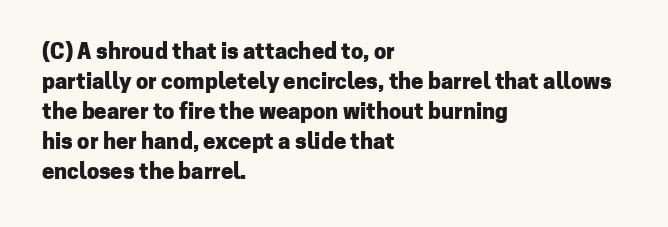
The image shows 22 px bold type, upright; set left-aligned, normal line spacing (1.36x), normal letter spacing, not underlined.
